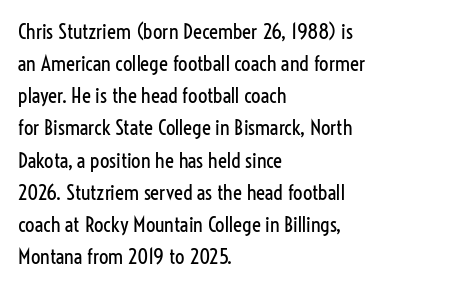
Is the block centered? No — it sits flush against the left margin. Honestly, the row spacing looks completely unremarkable. Check under the words: just untouched page. Ascenders rise straight up at ninety degrees. Nobody touched the tracking dial on this one.
